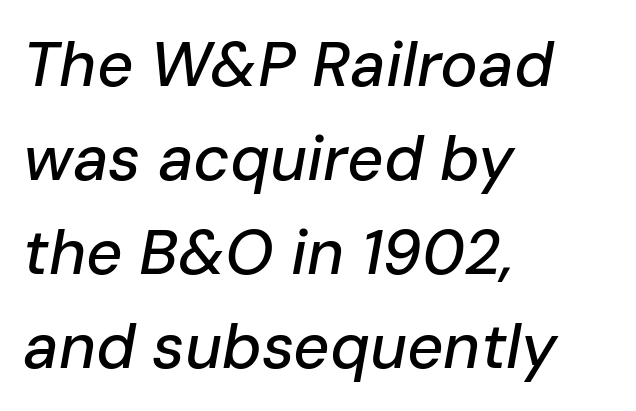
Q: Is the text italic (slanted)? A: Yes, it leans right by about 10 degrees.
Q: Is the text underlined? A: No.
Q: How is the paragraph aligned? A: Left-aligned.
Q: Is the spacing between letters normal or unusually wide? A: Normal.
Q: Is the spacing between lines tight, normal or loose? A: Normal.
Q: Width (condensed, normal, or wide)? A: Normal.
Q: Stroke contrast? A: Low.
Q: x-height? A: Medium.
Q: Monospaced? A: No.
